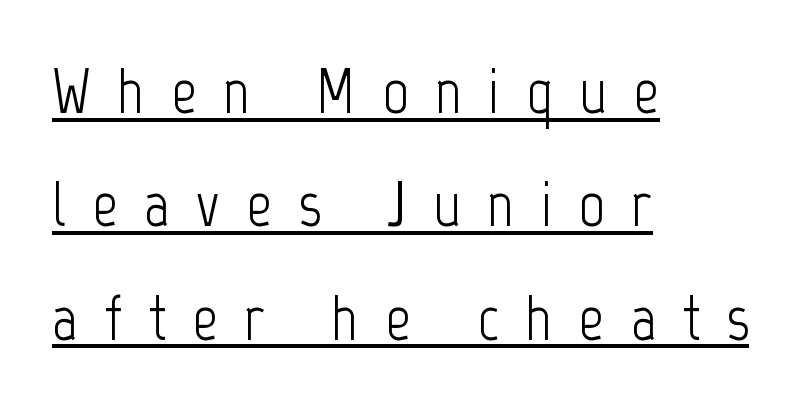
Tracking value appears strongly positive — letters spread wide. Glance below the letters and you will spot a drawn line. The letters carry no serifs — their stems end cleanly without finishing strokes. Do the letters lean? They stand straight.
